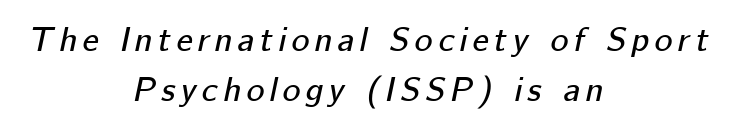
{"italic": "yes", "lean": "right", "slant_degrees": 12, "width": "normal", "stroke_contrast": "low", "x_height": "medium", "monospaced": "no", "underline": "no", "align": "center", "line_spacing": "normal", "line_spacing_ratio": 1.46, "glyph_px": 34}
